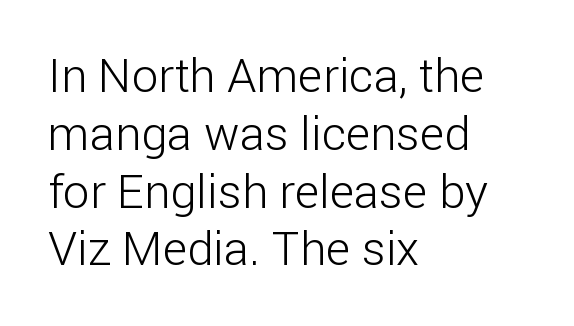
The image shows 47 px light sans-serif type, upright; set left-aligned, line spacing 1.23x, normal letter spacing, not underlined; low stroke contrast and a medium x-height.
